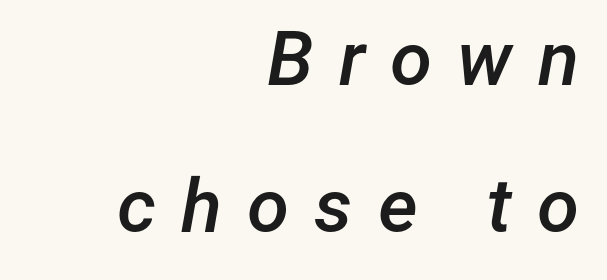
If you drew a ruler down the right edge, every line would touch it. Yep, that's italic — everything's leaning. Baseline-to-baseline distance is far greater than the letter height. Spacing verdict: proportional, widths tailored to each character. The face used here is rendered with a markedly widened letterfit. The baseline area is clear.
